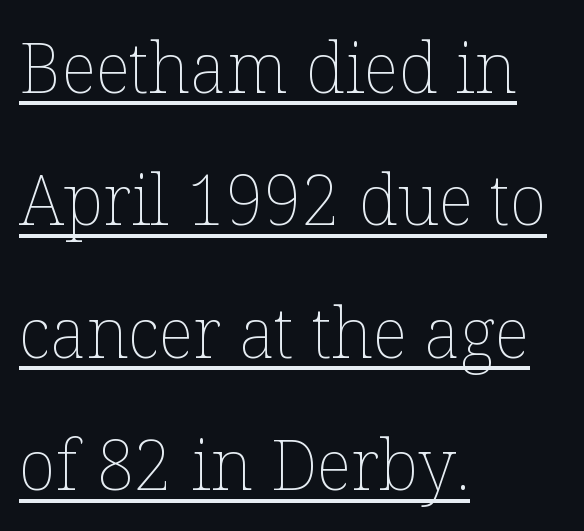
Q: Is the text bold? A: No.
Q: Is the text italic (slanted)? A: No, it is upright.
Q: Is the text underlined? A: Yes.
Q: How is the paragraph aligned? A: Left-aligned.
Q: Is the spacing between letters normal or unusually wide? A: Normal.
Q: Is the spacing between lines tight, normal or loose? A: Loose.
Q: Width (condensed, normal, or wide)? A: Normal.
Q: Stroke contrast? A: Low.
Q: x-height? A: Medium.
Q: Monospaced? A: No.
